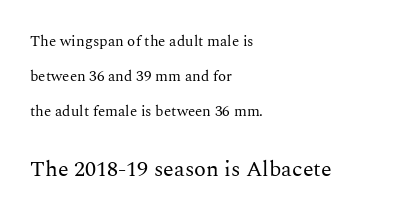
The image shows 22 px text type, upright; set left-aligned, loose line spacing (2.33x), normal letter spacing, not underlined; the second (bottom) block is 1.47x larger.
